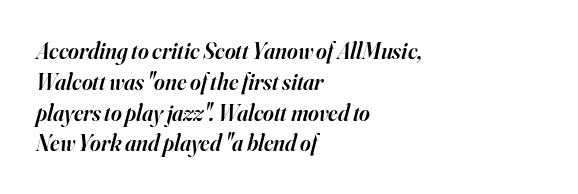
Q: Is the text bold? A: Semi-bold.
Q: Is the text italic (slanted)? A: Yes, it leans right by about 16 degrees.
Q: Is the text underlined? A: No.
Q: How is the paragraph aligned? A: Left-aligned.
Q: Is the spacing between letters normal or unusually wide? A: Normal.
Q: Is the spacing between lines tight, normal or loose? A: Normal.
